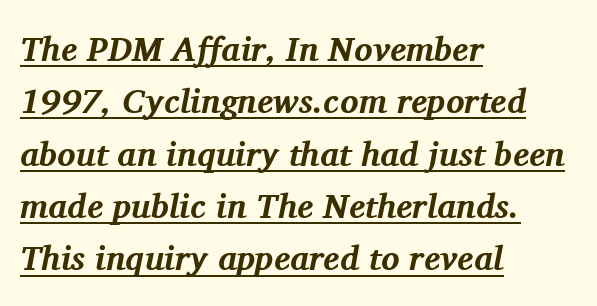
The image shows 34 px bold serif type, italic (leaning right); set left-aligned, normal line spacing (1.54x), normal letter spacing, underlined; medium stroke contrast and a medium x-height.
